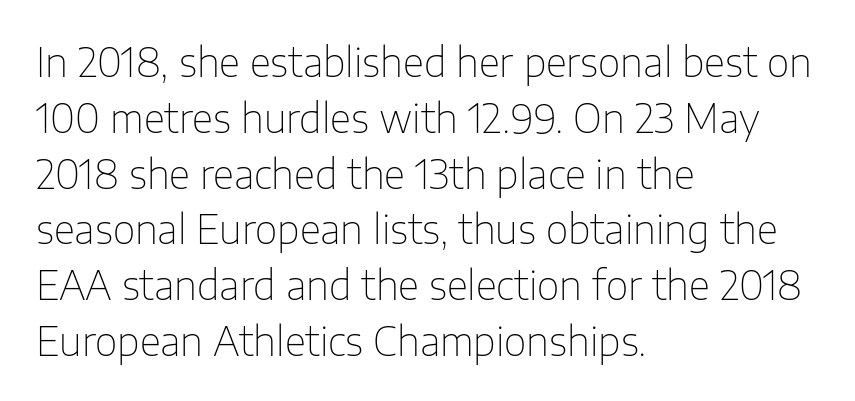
Q: Is the text bold? A: No.
Q: Is the text italic (slanted)? A: No, it is upright.
Q: Is the typeface a serif or a sans-serif typeface? A: Sans-serif.
Q: Is the text underlined? A: No.
Q: How is the paragraph aligned? A: Left-aligned.
Q: Is the spacing between letters normal or unusually wide? A: Normal.
Q: Is the spacing between lines tight, normal or loose? A: Normal.
Q: Width (condensed, normal, or wide)? A: Normal.
Q: Stroke contrast? A: Low.
Q: x-height? A: Medium.
Q: Monospaced? A: No.
